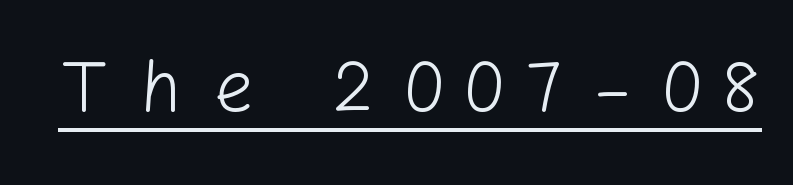
{"serif": "no", "italic": "no", "bold": "no", "weight": "light", "width": "normal", "stroke_contrast": "low", "x_height": "medium", "monospaced": "no", "underline": "yes", "letter_spacing": "wide", "letter_spacing_em": 0.42, "glyph_px": 72}
